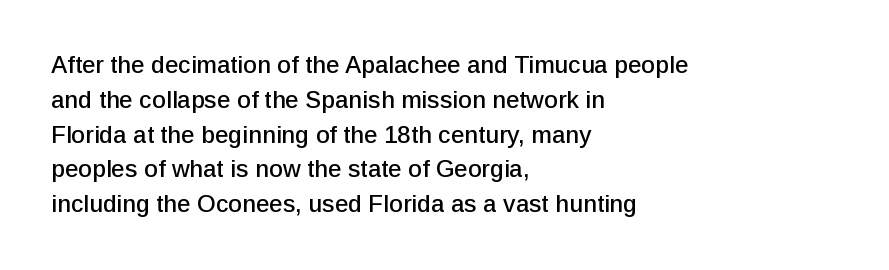
Q: Is the text italic (slanted)? A: No, it is upright.
Q: Is the text underlined? A: No.
Q: How is the paragraph aligned? A: Left-aligned.
Q: Is the spacing between letters normal or unusually wide? A: Normal.
Q: Is the spacing between lines tight, normal or loose? A: Normal.
